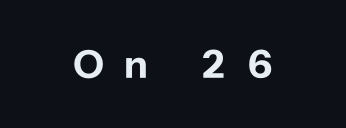
Q: Is the text italic (slanted)? A: No, it is upright.
Q: Is the typeface a serif or a sans-serif typeface? A: Sans-serif.
Q: Is the text underlined? A: No.
Q: How is the paragraph aligned? A: Centered.
Q: Is the spacing between letters normal or unusually wide? A: Unusually wide.
Q: Width (condensed, normal, or wide)? A: Normal.
Q: Stroke contrast? A: Low.
Q: x-height? A: Medium.
Q: Monospaced? A: No.
